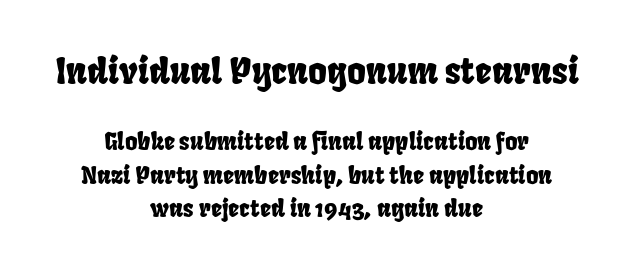
The image shows 36 px condensed sans-serif type; set centered, normal line spacing (1.38x), normal letter spacing, not underlined; the first (top) block is 1.5x larger; low stroke contrast and a large x-height.
